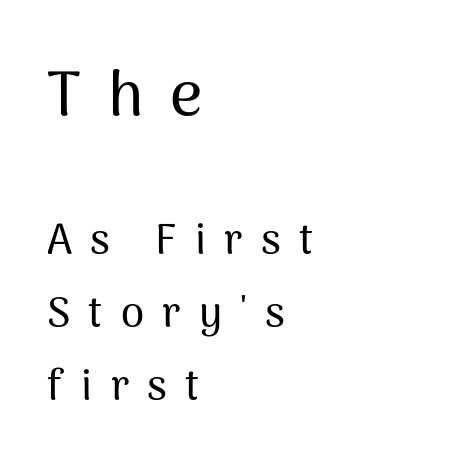
Q: Is the text italic (slanted)? A: No, it is upright.
Q: Is the typeface a serif or a sans-serif typeface? A: Sans-serif.
Q: Is the text underlined? A: No.
Q: How is the paragraph aligned? A: Left-aligned.
Q: Is the spacing between letters normal or unusually wide? A: Unusually wide.
Q: Which block of text is set in a larger size, the first (top) or the second (bottom)? A: The first (top) one.
Q: Width (condensed, normal, or wide)? A: Normal.
Q: Stroke contrast? A: Medium.
Q: x-height? A: Medium.
Q: Monospaced? A: No.
